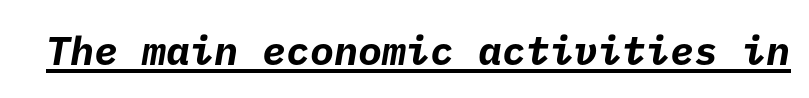
{"serif": "no", "bold": "yes", "weight": "bold", "width": "normal", "stroke_contrast": "low", "x_height": "medium", "underline": "yes", "letter_spacing": "normal", "letter_spacing_em": 0.0, "glyph_px": 40}
